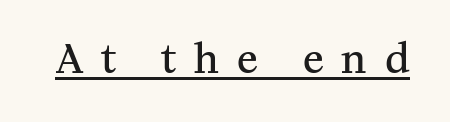
Q: Is the text bold? A: Semi-bold.
Q: Is the text italic (slanted)? A: No, it is upright.
Q: Is the typeface a serif or a sans-serif typeface? A: Serif.
Q: Is the text underlined? A: Yes.
Q: Is the spacing between letters normal or unusually wide? A: Unusually wide.
Q: Width (condensed, normal, or wide)? A: Normal.
Q: Stroke contrast? A: Medium.
Q: x-height? A: Medium.
Q: Monospaced? A: No.
